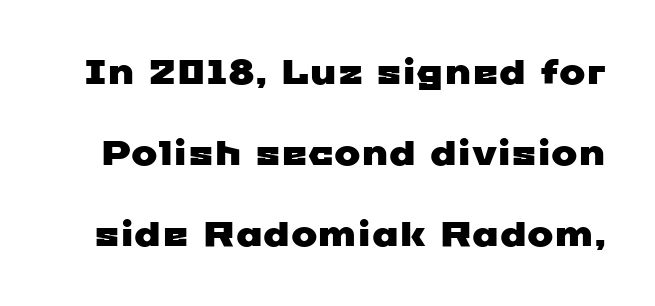
The designer went with a sans here, leaving each stem footless. Line spacing here is loose. Check under the words: just untouched page. Character widths vary here, with narrow letters taking less room than wide ones. Each word holds together tightly as a unit, with standard inter-letter gaps.
